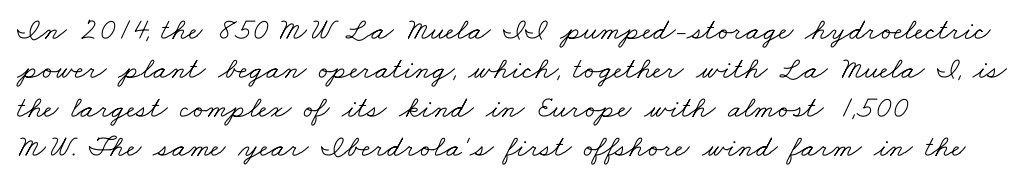
Heft: none added — not bold. Descenders hang freely into open space. Honestly, the letter spacing is just normal — you wouldn't notice it. These lines are rendered in a variable-pitch font. The rag falls on the right side of this text block. In terms of leading, this rendering sits right in the middle.
